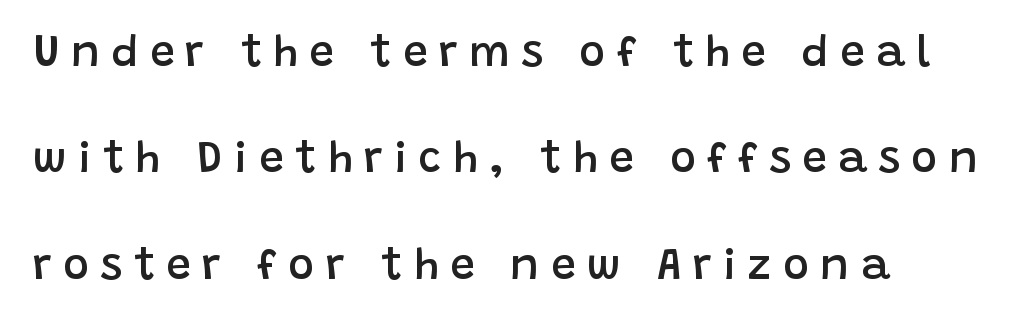
Q: Is the text bold? A: Semi-bold.
Q: Is the text italic (slanted)? A: No, it is upright.
Q: Is the typeface a serif or a sans-serif typeface? A: Sans-serif.
Q: Is the text underlined? A: No.
Q: How is the paragraph aligned? A: Left-aligned.
Q: Is the spacing between letters normal or unusually wide? A: Unusually wide.
Q: Is the spacing between lines tight, normal or loose? A: Loose.
Q: Width (condensed, normal, or wide)? A: Normal.
Q: Stroke contrast? A: Low.
Q: x-height? A: Large.
Q: Monospaced? A: No.
